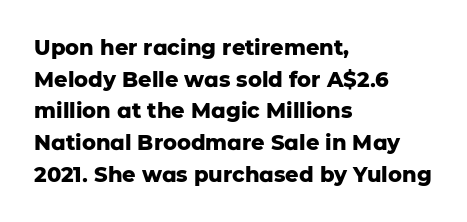
This is roman type, the default non-slanted kind. Observe the ordinary spacing: letters are neighbours, not strangers. The space between consecutive lines is moderate. Leftover space on each line is placed entirely after the last word. The string is rendered with underlining switched off. What weight is shown? A full bold with thick strokes.
